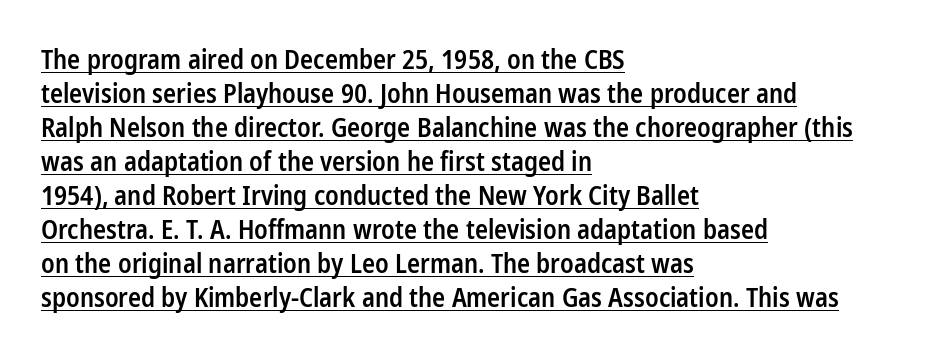
The image shows 26 px text type, upright; set left-aligned, normal line spacing (1.31x), normal letter spacing, underlined.
